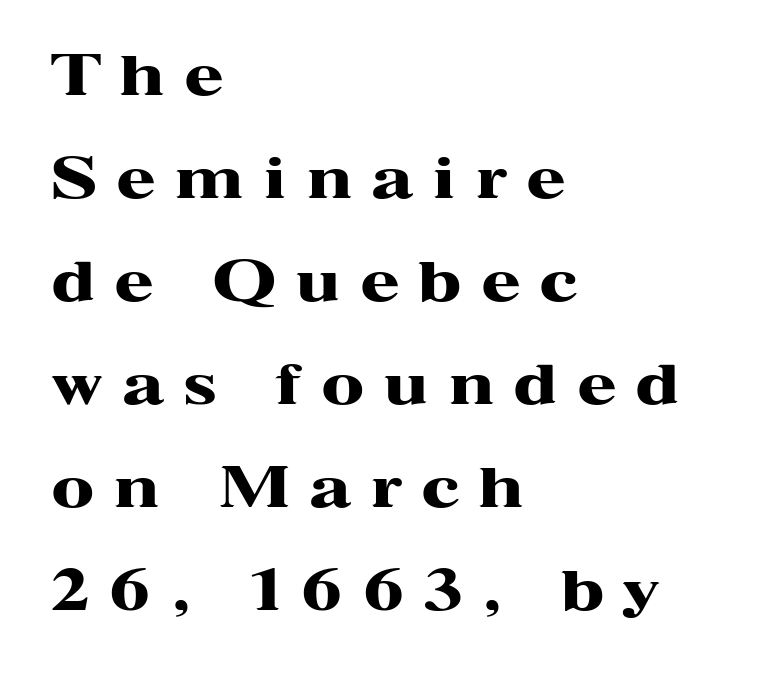
The image shows 56 px heavy, wide serif type, upright; set left-aligned, line spacing 1.84x, unusually wide letter spacing (+0.37 em), not underlined; high stroke contrast and a medium x-height.
